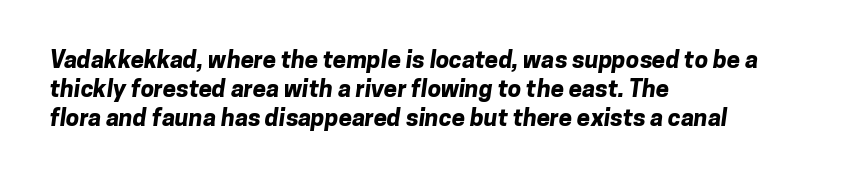
{"bold": "yes", "underline": "no", "align": "left", "line_spacing_ratio": 1.21, "letter_spacing": "normal", "letter_spacing_em": 0.0, "glyph_px": 24}
